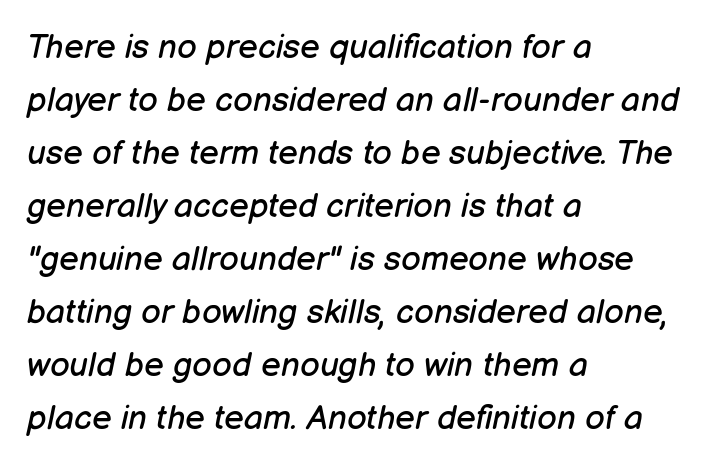
The image shows 34 px regular-weight type, italic (leaning right); set left-aligned, normal line spacing (1.56x), normal letter spacing, not underlined; low stroke contrast and a medium x-height.
